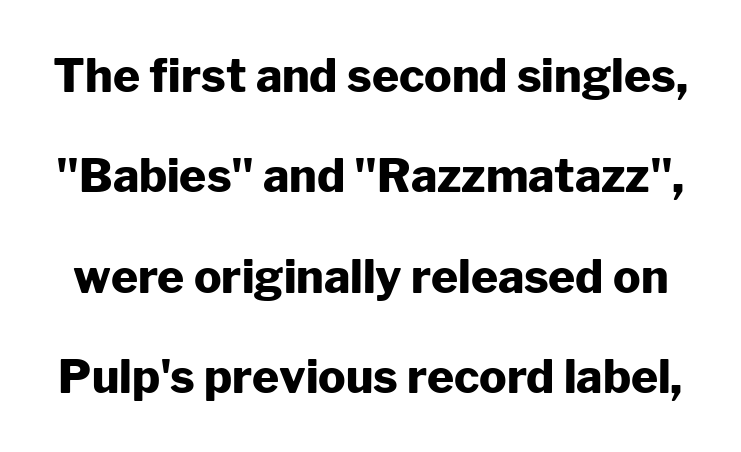
In terms of letterform style, serifs are entirely absent. The gap between lines stays unmarked. The line-height multiplier appears high, well above default. Italic: no, the glyphs are upright roman. Default kerning and tracking; the words read as compact shapes.
